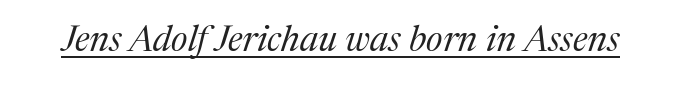
The image shows 36 px regular-weight serif type, italic (leaning right); set normal letter spacing, underlined; medium stroke contrast and a medium x-height.
